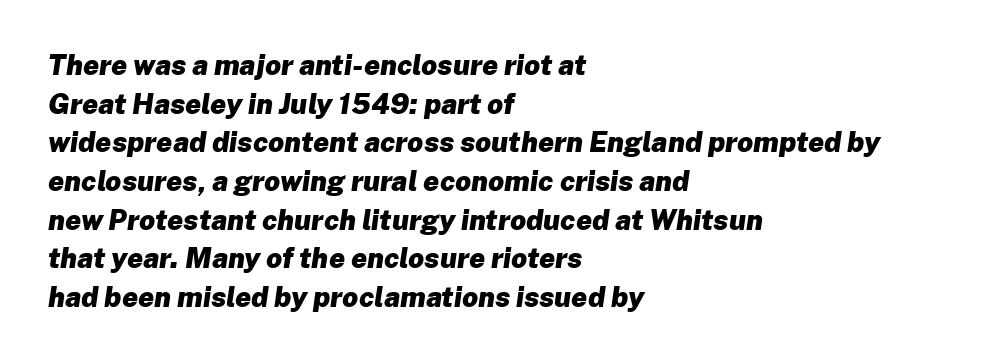
Q: Is the text bold? A: Yes.
Q: Is the text italic (slanted)? A: Yes, it leans right by about 8 degrees.
Q: Is the text underlined? A: No.
Q: How is the paragraph aligned? A: Left-aligned.
Q: Is the spacing between letters normal or unusually wide? A: Normal.
Q: Is the spacing between lines tight, normal or loose? A: Normal.
Q: Width (condensed, normal, or wide)? A: Normal.
Q: Stroke contrast? A: Low.
Q: x-height? A: Medium.
Q: Monospaced? A: No.
